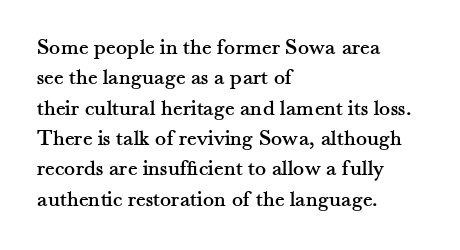
The image shows 23 px text type, upright; set left-aligned, normal line spacing (1.32x), normal letter spacing, not underlined.
